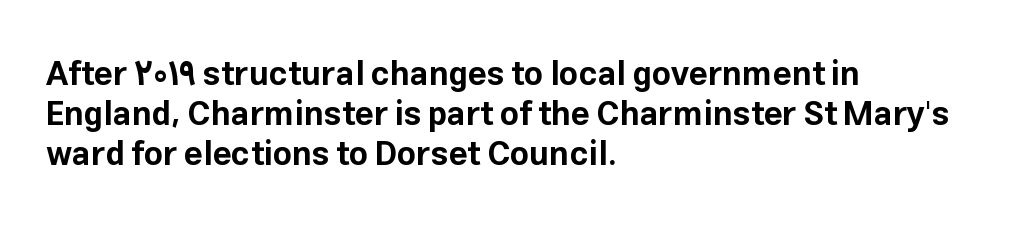
Is the type bold? Yes — the strokes are clearly thick and heavy. Each line starts at the same left margin while the right side varies. This rendering leaves character spacing at its baseline value. Rule under the text: the space is simply empty.
